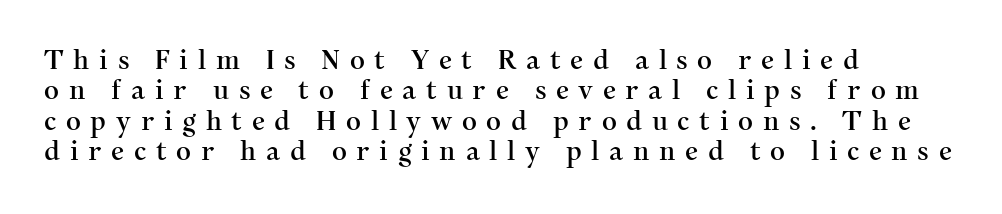
Q: Is the text italic (slanted)? A: No, it is upright.
Q: Is the text underlined? A: No.
Q: How is the paragraph aligned? A: Left-aligned.
Q: Is the spacing between letters normal or unusually wide? A: Unusually wide.
